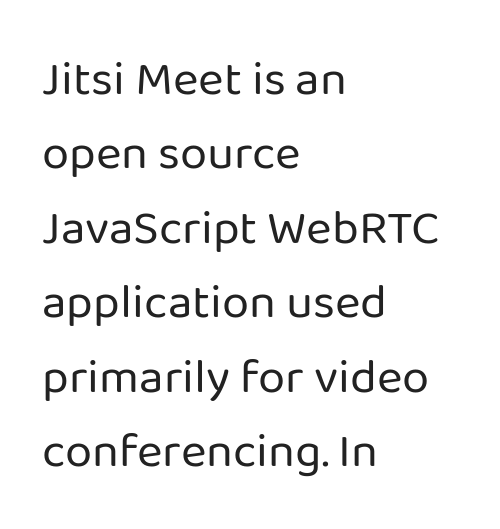
{"serif": "no", "italic": "no", "bold": "no", "weight": "regular", "width": "normal", "stroke_contrast": "low", "x_height": "medium", "monospaced": "no", "underline": "no", "align": "left", "line_spacing": "normal", "line_spacing_ratio": 1.52, "letter_spacing": "normal", "letter_spacing_em": 0.0, "glyph_px": 49}
